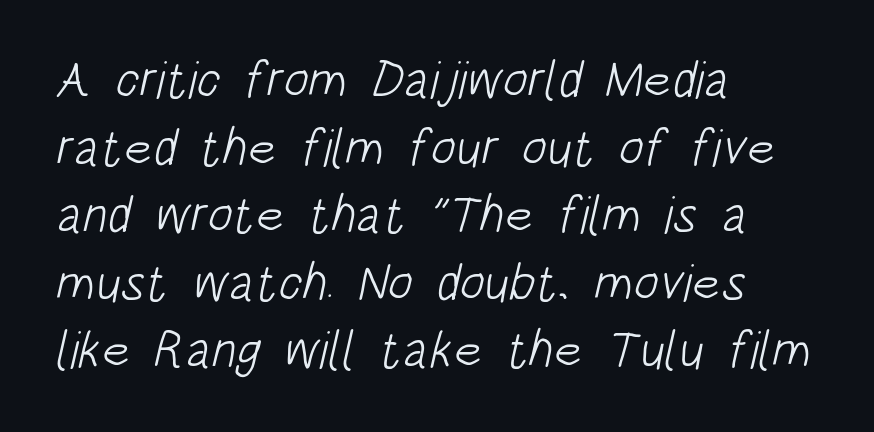
Just letters on the line, the space beneath them empty. These glyphs show unthickened strokes, regular width or finer. Observe the absence of serifs on each vertical stroke in this sample. How are the letters spaced? Ordinarily, with no added tracking.
